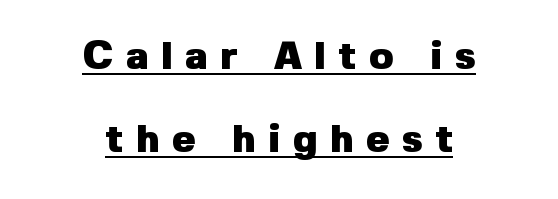
Q: Is the text bold? A: Yes.
Q: Is the text italic (slanted)? A: No, it is upright.
Q: Is the typeface a serif or a sans-serif typeface? A: Sans-serif.
Q: Is the text underlined? A: Yes.
Q: How is the paragraph aligned? A: Centered.
Q: Is the spacing between letters normal or unusually wide? A: Unusually wide.
Q: Is the spacing between lines tight, normal or loose? A: Loose.
Q: Width (condensed, normal, or wide)? A: Normal.
Q: Stroke contrast? A: Low.
Q: x-height? A: Medium.
Q: Monospaced? A: No.
